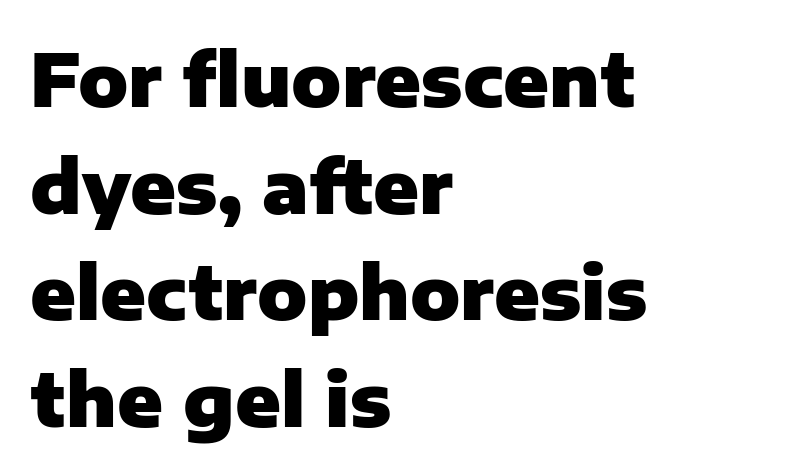
Q: Is the text bold? A: Yes.
Q: Is the text italic (slanted)? A: No, it is upright.
Q: Is the typeface a serif or a sans-serif typeface? A: Sans-serif.
Q: Is the text underlined? A: No.
Q: How is the paragraph aligned? A: Left-aligned.
Q: Is the spacing between letters normal or unusually wide? A: Normal.
Q: Is the spacing between lines tight, normal or loose? A: Normal.
Q: Width (condensed, normal, or wide)? A: Normal.
Q: Stroke contrast? A: Low.
Q: x-height? A: Medium.
Q: Monospaced? A: No.
